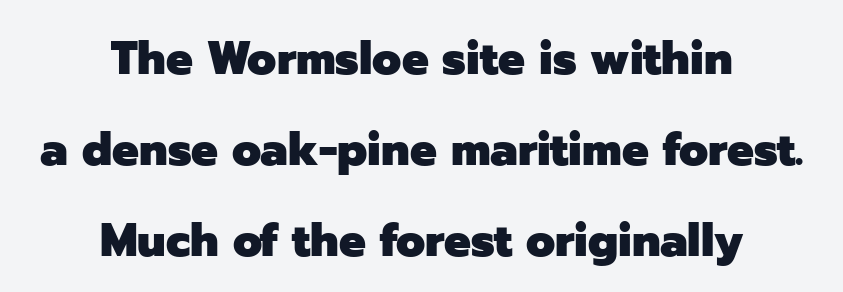
The image shows 47 px heavy sans-serif type, upright; set centered, loose line spacing (1.94x), normal letter spacing, not underlined; low stroke contrast and a medium x-height.
